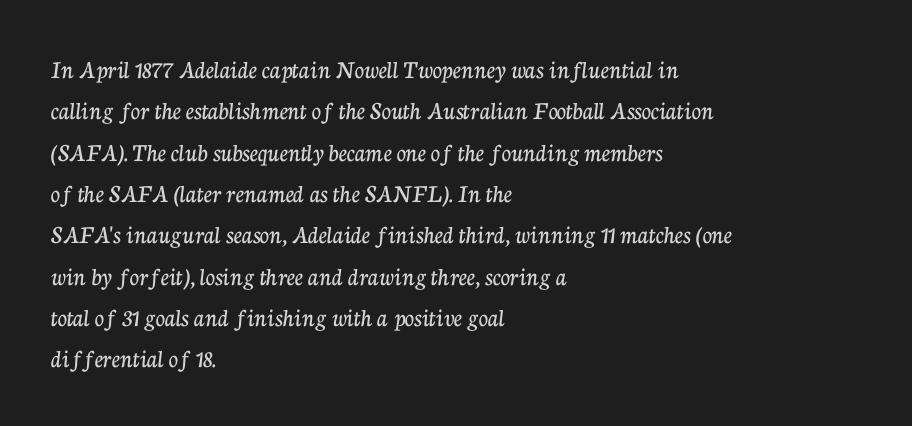
The image shows 26 px text type; set left-aligned, normal line spacing (1.59x), normal letter spacing, not underlined.
